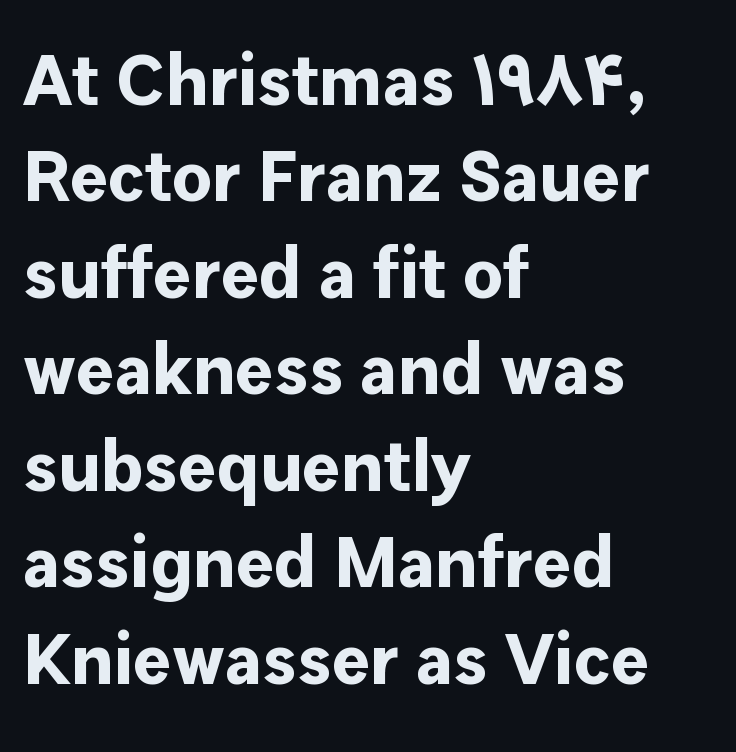
Tall strokes in this sample are plumb rather than angled. Caption: standard tracking, unaltered. These lines sit exactly where default settings would place them. Typographic density is high because the face is bold. Quick note: underline off.
